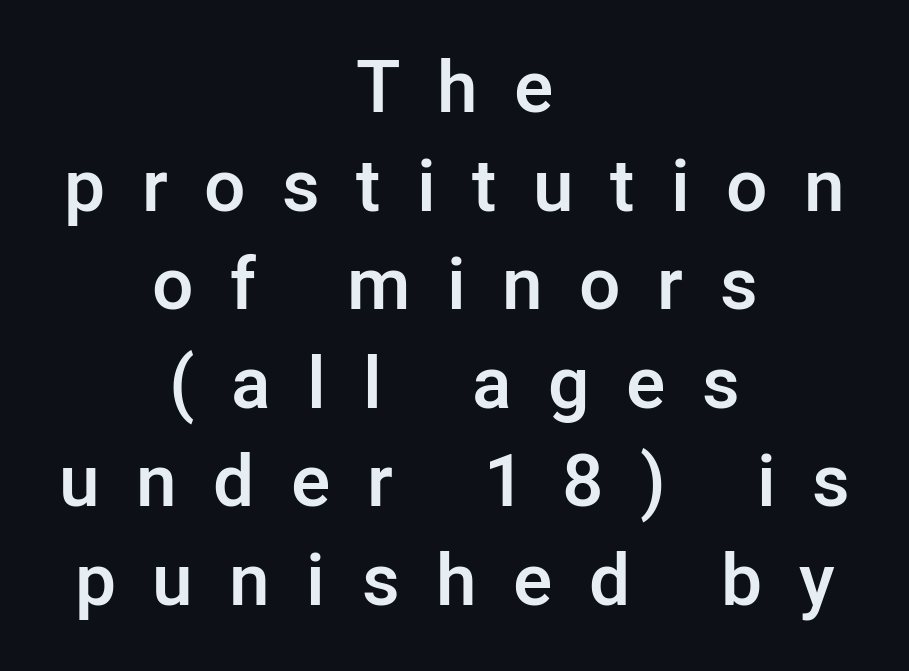
The image shows 73 px semibold sans-serif type, upright; set centered, normal line spacing (1.35x), unusually wide letter spacing (+0.5 em), not underlined; low stroke contrast and a medium x-height.
